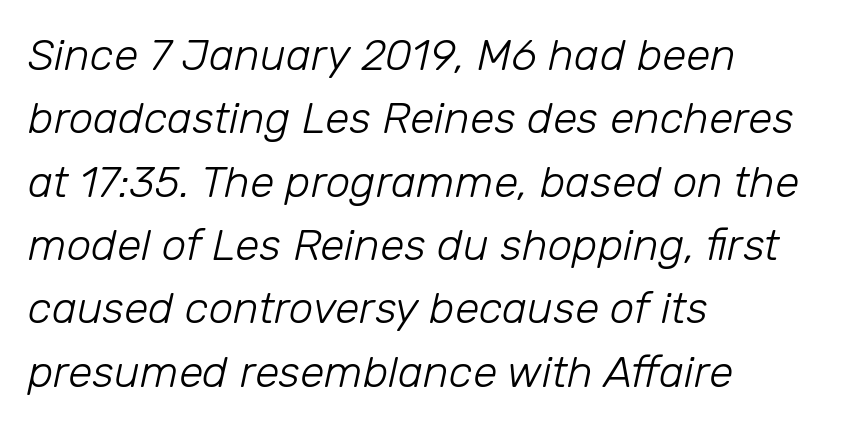
Teacher's note: observe the even left margin — that is flush-left alignment. Each row of text sits above clean, open space. This is oblique type, the kind used for emphasis or titles. Proportional: the letters do not fall into vertical columns. A typesetter would call this zero additional tracking. Successive baselines arrive at the customary interval.
